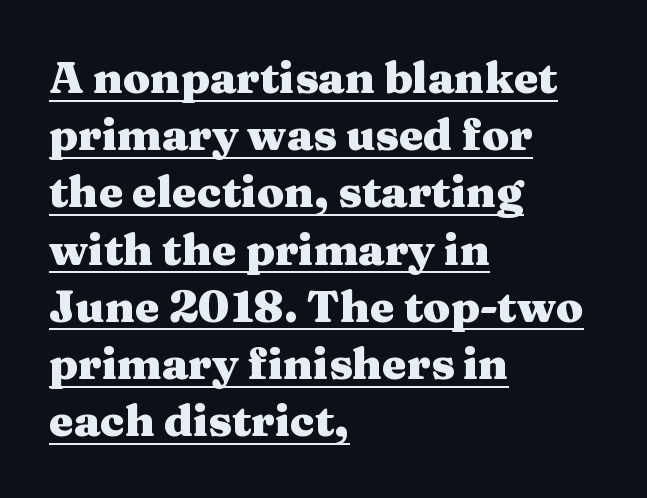
Q: Is the text bold? A: Yes.
Q: Is the text italic (slanted)? A: No, it is upright.
Q: Is the typeface a serif or a sans-serif typeface? A: Serif.
Q: Is the text underlined? A: Yes.
Q: How is the paragraph aligned? A: Left-aligned.
Q: Is the spacing between letters normal or unusually wide? A: Normal.
Q: Is the spacing between lines tight, normal or loose? A: Normal.
Q: Width (condensed, normal, or wide)? A: Wide.
Q: Stroke contrast? A: Medium.
Q: x-height? A: Medium.
Q: Monospaced? A: No.
